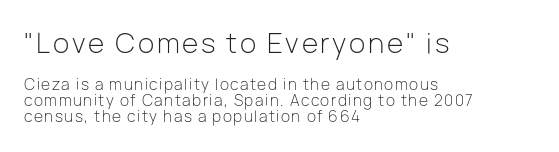
Caption: face not bold, strokes unweighted. In CSS terms this would be text-align: left. Descenders hang freely into open space. This is the regular roman posture of the typeface. Very little white space separates one row of letters from the next. If you squint, the top block still reads clearly — it's the larger of the two.
